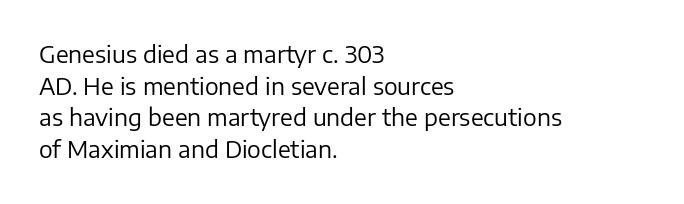
{"italic": "no", "bold": "no", "underline": "no", "align": "left", "line_spacing": "normal", "line_spacing_ratio": 1.38, "letter_spacing": "normal", "letter_spacing_em": 0.0, "glyph_px": 23}
